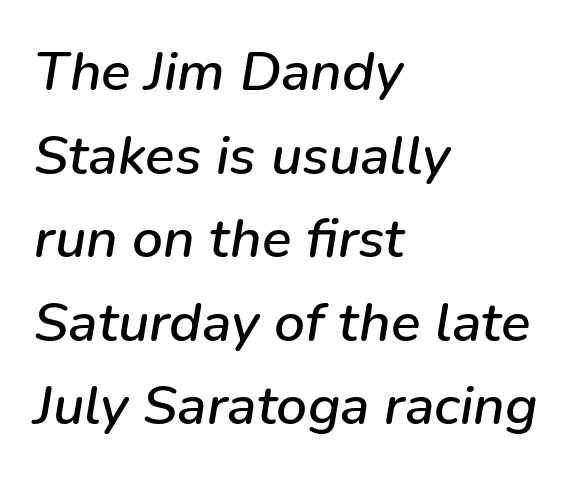
The words here are not underlined. Think of a printed novel: that variable character pitch is what you see here. The passage shown leans; its letterforms are oblique. Horizontally, the lines are justified to the leading edge only.
